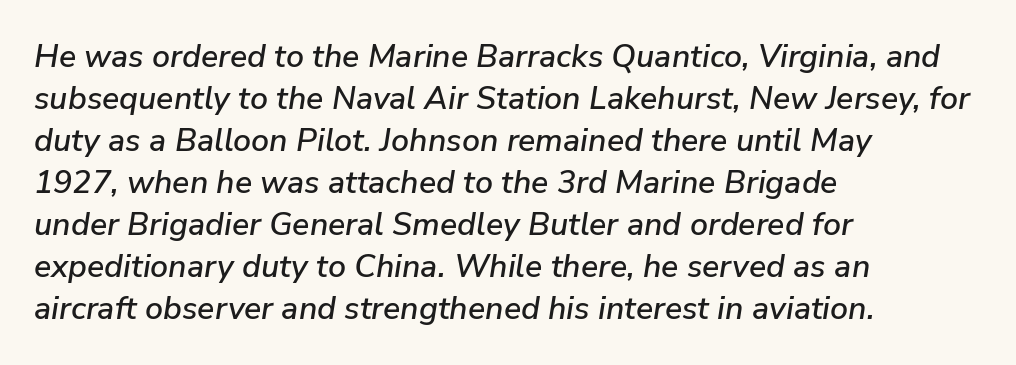
{"italic": "yes", "lean": "right", "slant_degrees": 9, "width": "normal", "stroke_contrast": "low", "x_height": "medium", "monospaced": "no", "underline": "no", "align": "left", "line_spacing": "normal", "line_spacing_ratio": 1.31, "letter_spacing": "normal", "letter_spacing_em": 0.0, "glyph_px": 32}
